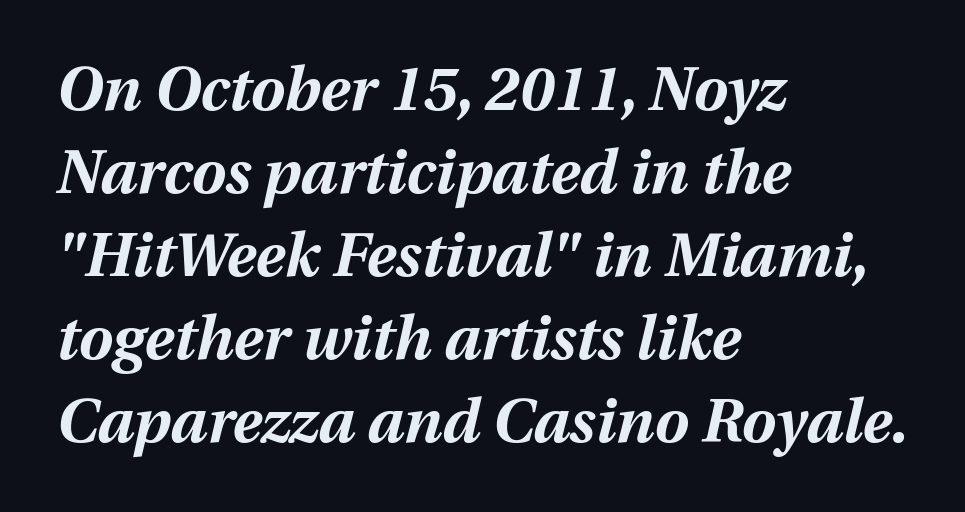
Italic? Definitely — the glyphs are oblique. Quick note: underline off. Horizontal bands of white between lines are of average thickness. The letters advance in unequal steps, a hallmark of proportional type. Words appear dense and cohesive because spacing is normal. Plenty of ink on the page — the face is bold.
